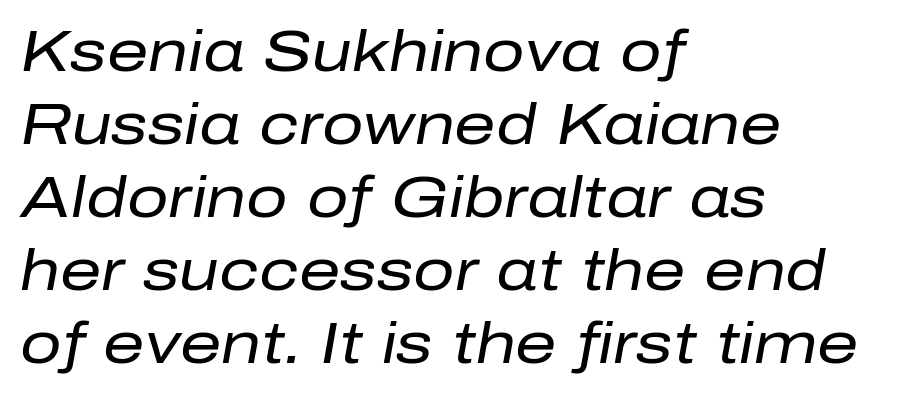
{"italic": "yes", "lean": "right", "slant_degrees": 10, "bold": "no", "weight": "regular", "width": "normal", "stroke_contrast": "low", "x_height": "medium", "monospaced": "no", "underline": "no", "align": "left", "line_spacing": "normal", "line_spacing_ratio": 1.26, "letter_spacing": "normal", "letter_spacing_em": 0.0, "glyph_px": 58}
